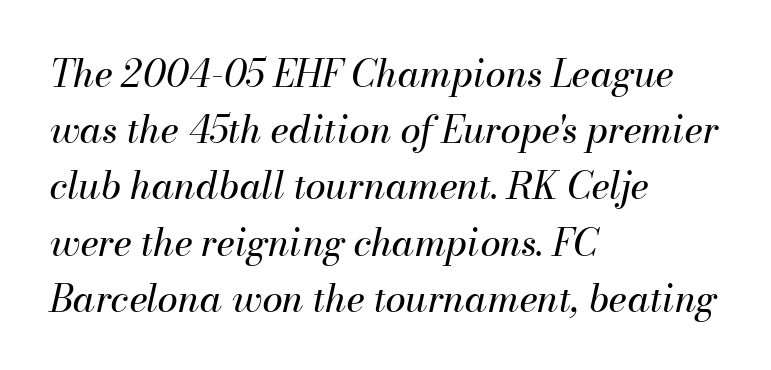
Q: Is the text bold? A: No.
Q: Is the text italic (slanted)? A: Yes, it leans right by about 13 degrees.
Q: Is the text underlined? A: No.
Q: How is the paragraph aligned? A: Left-aligned.
Q: Is the spacing between letters normal or unusually wide? A: Normal.
Q: Is the spacing between lines tight, normal or loose? A: Normal.
Q: Width (condensed, normal, or wide)? A: Normal.
Q: Stroke contrast? A: Medium.
Q: x-height? A: Small.
Q: Monospaced? A: No.
